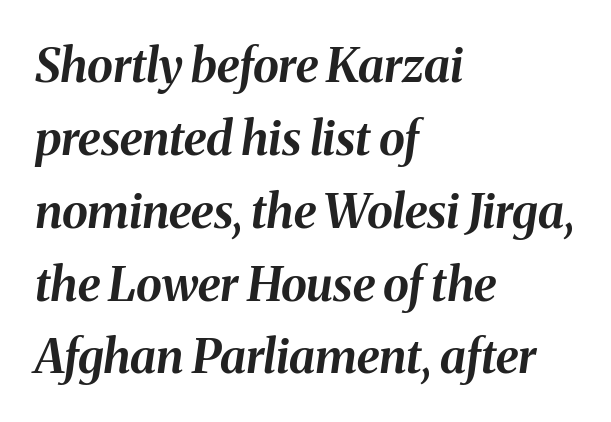
{"italic": "yes", "lean": "right", "slant_degrees": 8, "bold": "yes", "weight": "bold", "width": "normal", "stroke_contrast": "medium", "x_height": "medium", "monospaced": "no", "underline": "no", "align": "left", "line_spacing": "normal", "line_spacing_ratio": 1.55, "letter_spacing": "normal", "letter_spacing_em": 0.0, "glyph_px": 47}
